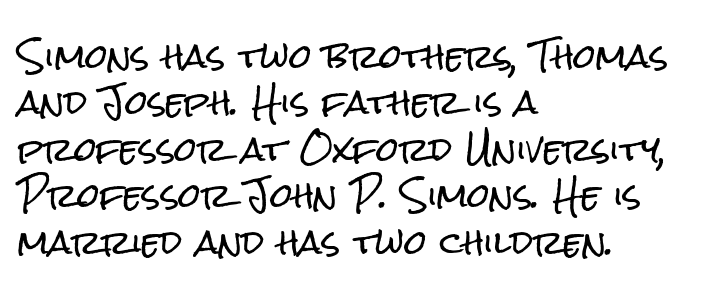
Q: Is the text italic (slanted)? A: No, it is upright.
Q: Is the typeface a serif or a sans-serif typeface? A: Sans-serif.
Q: Is the text underlined? A: No.
Q: How is the paragraph aligned? A: Left-aligned.
Q: Is the spacing between letters normal or unusually wide? A: Normal.
Q: Is the spacing between lines tight, normal or loose? A: Normal.
Q: Width (condensed, normal, or wide)? A: Condensed.
Q: Stroke contrast? A: Low.
Q: x-height? A: Medium.
Q: Monospaced? A: No.
